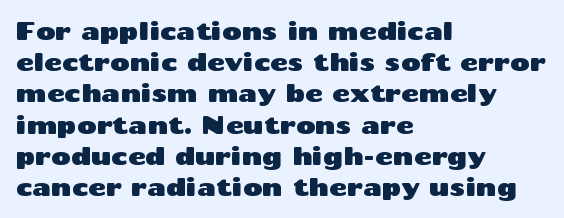
{"italic": "no", "underline": "no", "align": "left", "line_spacing": "normal", "line_spacing_ratio": 1.3, "letter_spacing": "normal", "letter_spacing_em": 0.0, "glyph_px": 24}
